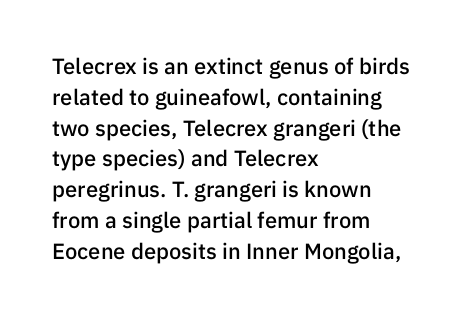
{"italic": "no", "bold": "semi", "underline": "no", "align": "left", "line_spacing": "normal", "line_spacing_ratio": 1.4, "letter_spacing": "normal", "letter_spacing_em": 0.0, "glyph_px": 22}
